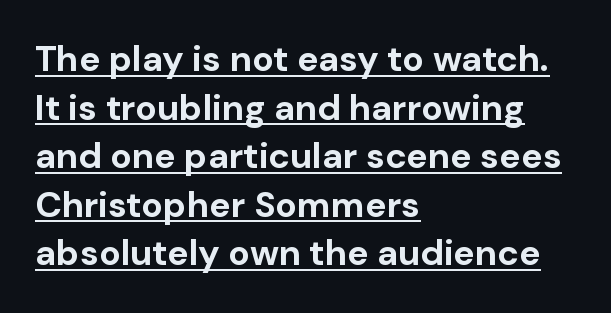
{"serif": "no", "italic": "no", "bold": "yes", "weight": "bold", "width": "normal", "stroke_contrast": "low", "x_height": "medium", "monospaced": "no", "underline": "yes", "align": "left", "line_spacing": "normal", "line_spacing_ratio": 1.35, "letter_spacing": "normal", "letter_spacing_em": 0.0, "glyph_px": 36}
